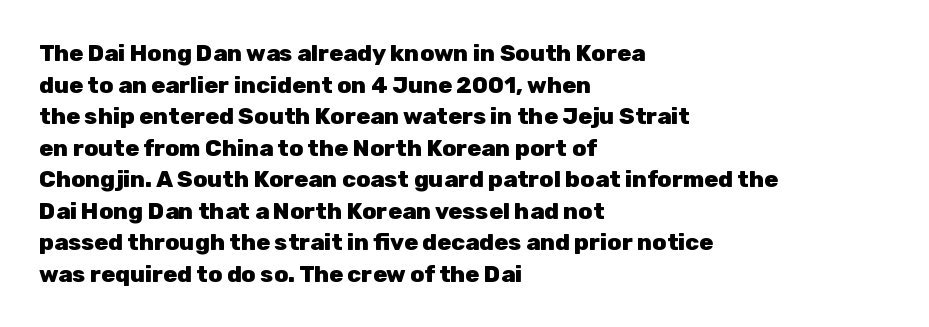
One glance says typical: line gaps are just what's usual. The letters stand upright; this is a roman face. These lines stack with their left ends in a neat column. Bold? Absolutely — the strokes are thick and heavy.
